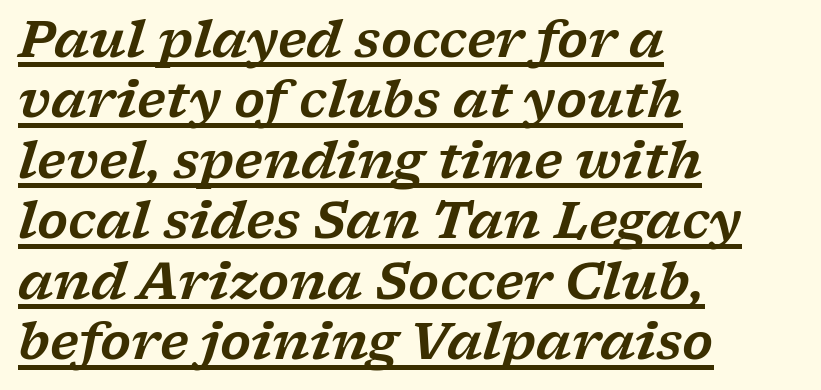
Q: Is the text italic (slanted)? A: Yes, it leans right by about 17 degrees.
Q: Is the typeface a serif or a sans-serif typeface? A: Serif.
Q: Is the text underlined? A: Yes.
Q: How is the paragraph aligned? A: Left-aligned.
Q: Is the spacing between letters normal or unusually wide? A: Normal.
Q: Width (condensed, normal, or wide)? A: Wide.
Q: Stroke contrast? A: Low.
Q: x-height? A: Medium.
Q: Monospaced? A: No.
